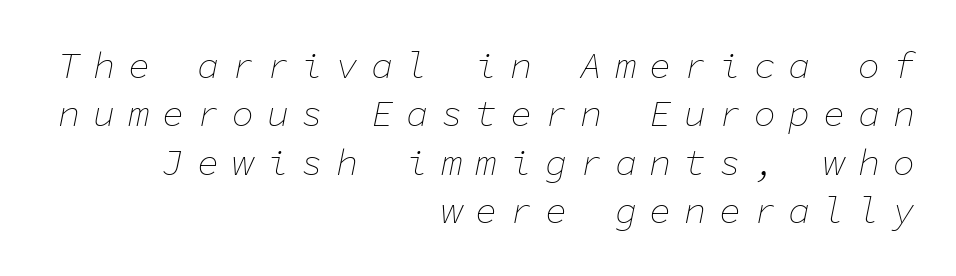
Glyph-to-glyph distance is far greater than everyday printed text. Rendered with sloped, italic letterforms. Where is the straight margin? On the right. The letters march in equal steps, a hallmark of fixed-pitch type.
